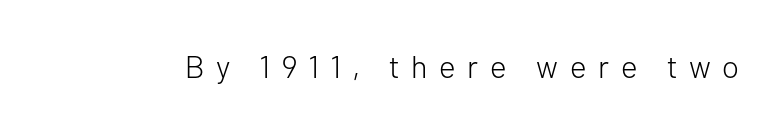
Observe the wide spacing: letters keep a clear distance from each other. This sample has the flowing, uneven cadence of proportional lettering. In terms of letterform style, serifs are entirely absent. Counters stay open thanks to moderate or lighter strokes.
